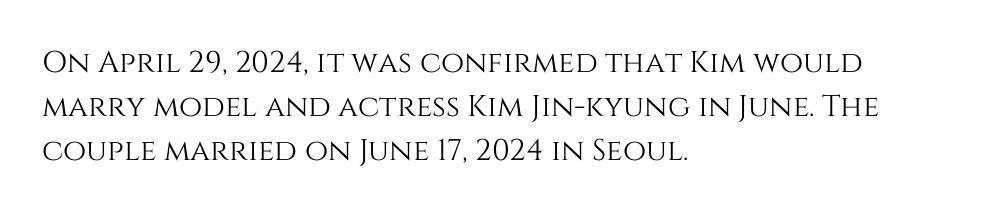
Q: Is the text italic (slanted)? A: No, it is upright.
Q: Is the text underlined? A: No.
Q: How is the paragraph aligned? A: Left-aligned.
Q: Is the spacing between letters normal or unusually wide? A: Normal.
Q: Is the spacing between lines tight, normal or loose? A: Normal.
Q: Width (condensed, normal, or wide)? A: Normal.
Q: Stroke contrast? A: Medium.
Q: x-height? A: Large.
Q: Monospaced? A: No.
